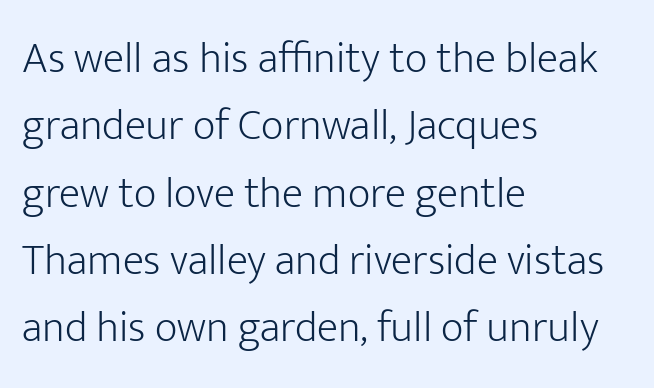
{"serif": "no", "italic": "no", "bold": "no", "weight": "light", "width": "normal", "stroke_contrast": "low", "x_height": "medium", "monospaced": "no", "underline": "no", "align": "left", "line_spacing": "normal", "line_spacing_ratio": 1.53, "letter_spacing": "normal", "letter_spacing_em": 0.0, "glyph_px": 44}
